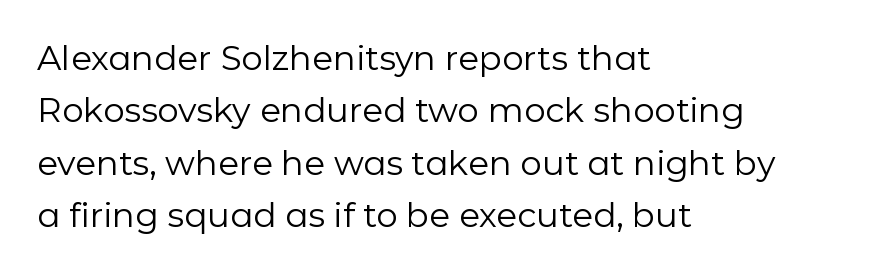
{"serif": "no", "italic": "no", "bold": "no", "weight": "regular", "width": "normal", "stroke_contrast": "low", "x_height": "medium", "monospaced": "no", "underline": "no", "align": "left", "line_spacing": "normal", "line_spacing_ratio": 1.54, "letter_spacing": "normal", "letter_spacing_em": 0.0, "glyph_px": 34}
